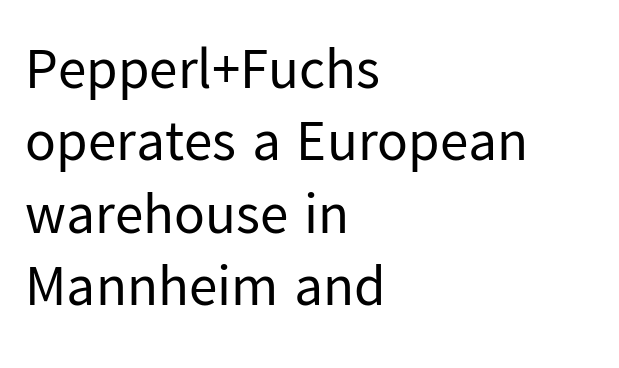
The image shows 57 px regular-weight sans-serif type, upright; set left-aligned, normal line spacing (1.27x), normal letter spacing, not underlined; low stroke contrast and a medium x-height.
